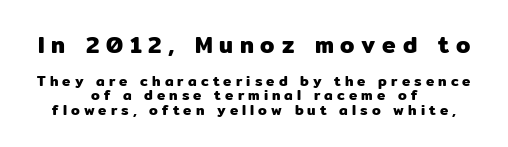
Letter spacing: wide. This rendering features lettering with no underline. Line spacing here is tight. Horizontally, the lines are justified to the midpoint only. Ascenders rise straight up at ninety degrees.
